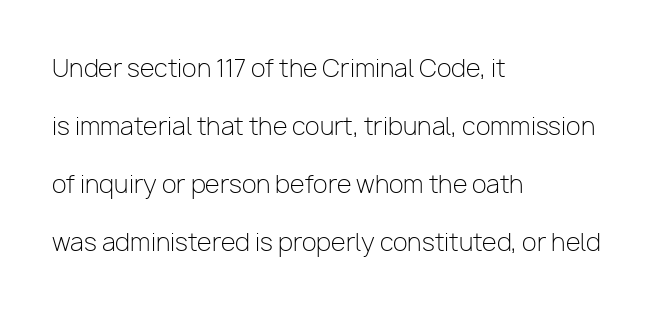
Successive baselines arrive slowly, with a big drop between each. Ascenders rise straight up at ninety degrees. Is the type heavy? It reads as light-to-regular instead. Does the copy run flush right? No — it runs flush left. Descenders are the only things crossing below the line. The gaps between neighbouring characters are ordinary and unremarkable.
